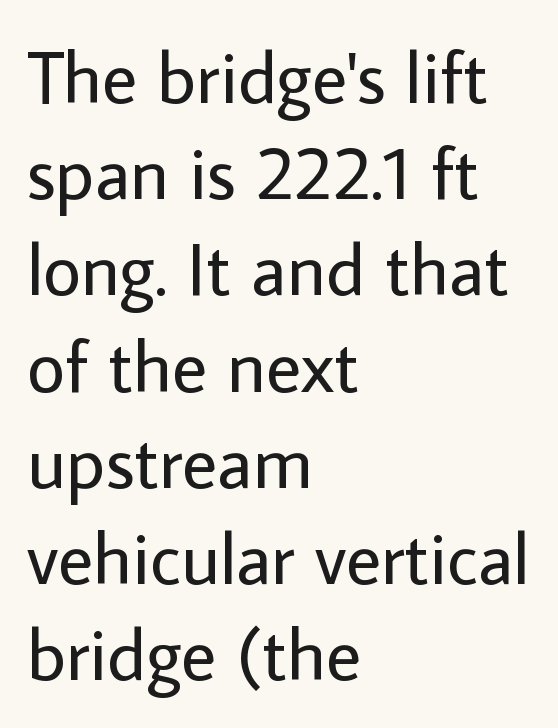
{"serif": "no", "italic": "no", "bold": "no", "weight": "regular", "width": "normal", "stroke_contrast": "low", "x_height": "medium", "monospaced": "no", "underline": "no", "align": "left", "line_spacing": "normal", "line_spacing_ratio": 1.3, "letter_spacing": "normal", "letter_spacing_em": 0.0, "glyph_px": 74}
